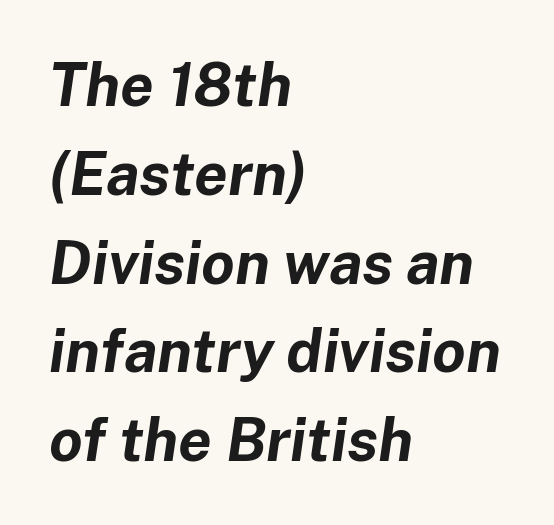
{"italic": "yes", "lean": "right", "slant_degrees": 8, "bold": "yes", "weight": "bold", "width": "normal", "stroke_contrast": "low", "x_height": "medium", "monospaced": "no", "underline": "no", "align": "left", "line_spacing": "normal", "line_spacing_ratio": 1.48, "letter_spacing": "normal", "letter_spacing_em": 0.0, "glyph_px": 60}
